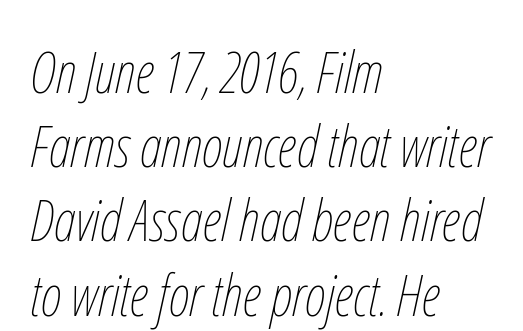
Q: Is the text bold? A: No.
Q: Is the text italic (slanted)? A: Yes, it leans right by about 12 degrees.
Q: Is the text underlined? A: No.
Q: How is the paragraph aligned? A: Left-aligned.
Q: Is the spacing between letters normal or unusually wide? A: Normal.
Q: Is the spacing between lines tight, normal or loose? A: Normal.
Q: Width (condensed, normal, or wide)? A: Condensed.
Q: Stroke contrast? A: Low.
Q: x-height? A: Medium.
Q: Monospaced? A: No.
